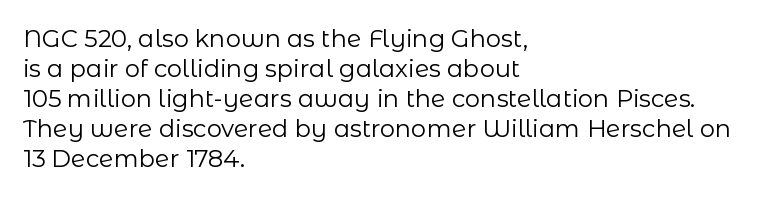
Honestly, there is no underline to notice here at all. The font's upright variant was chosen for this text. Horizontally, the lines are justified to the leading edge only. Bold? No — there's no thickening of the strokes.
